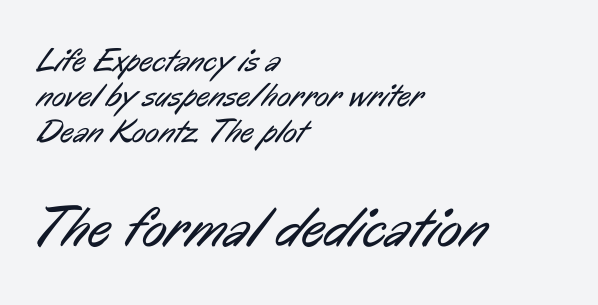
{"serif": "no", "bold": "no", "weight": "regular", "width": "condensed", "stroke_contrast": "low", "x_height": "medium", "monospaced": "no", "underline": "no", "align": "left", "line_spacing": "tight", "line_spacing_ratio": 1.07, "letter_spacing": "normal", "letter_spacing_em": 0.0, "larger_block": "second", "size_ratio": 1.73, "glyph_px": 57}
